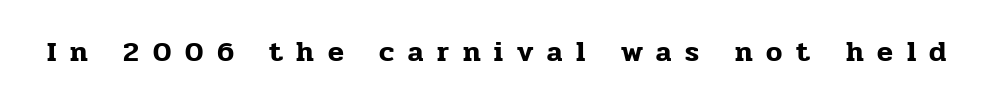
{"serif": "yes", "italic": "no", "width": "normal", "stroke_contrast": "low", "x_height": "medium", "monospaced": "no", "underline": "no", "letter_spacing": "wide", "letter_spacing_em": 0.47, "glyph_px": 29}
